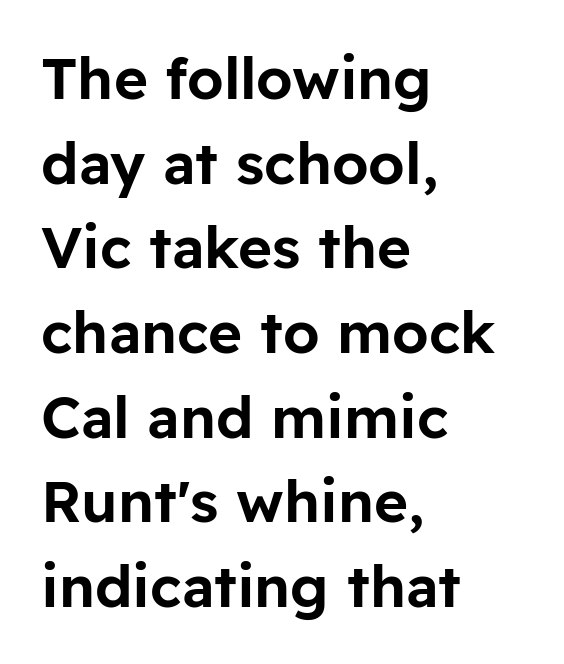
The image shows 58 px sans-serif type, upright; set left-aligned, normal line spacing (1.46x), normal letter spacing, not underlined; low stroke contrast and a medium x-height.
